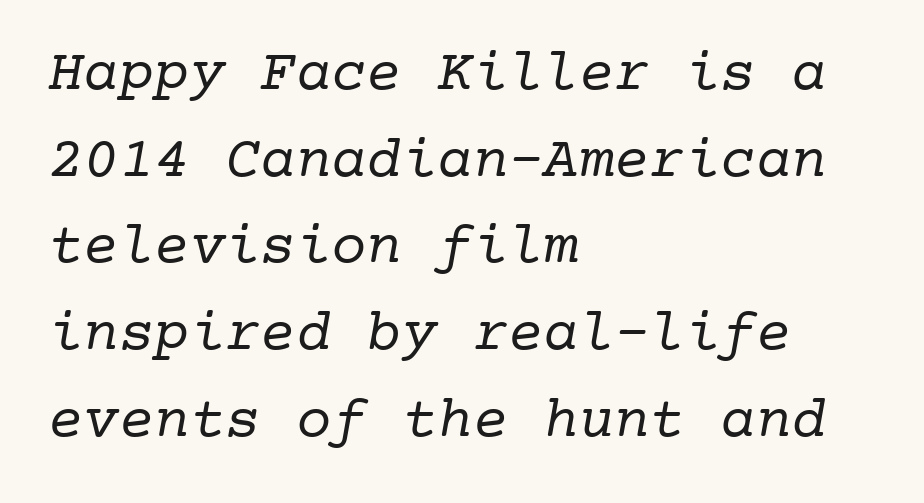
No heavy texture on the line: the type isn't bold. Plain, unruled lines of type. The space between consecutive lines is moderate. Looks like terminal output: every glyph gets an equal slot.
